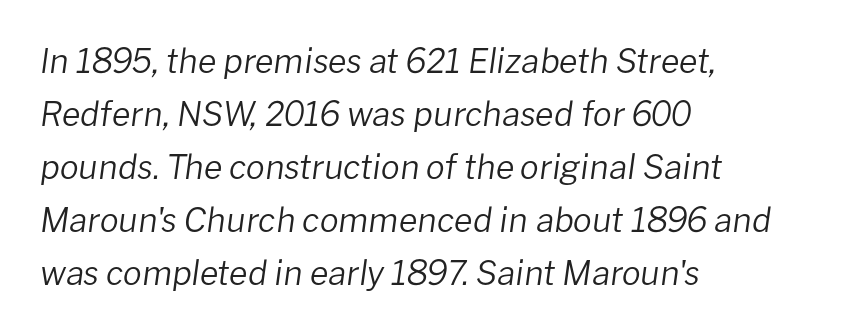
Q: Is the text bold? A: No.
Q: Is the text italic (slanted)? A: Yes, it leans right by about 8 degrees.
Q: Is the text underlined? A: No.
Q: How is the paragraph aligned? A: Left-aligned.
Q: Is the spacing between letters normal or unusually wide? A: Normal.
Q: Is the spacing between lines tight, normal or loose? A: Normal.
Q: Width (condensed, normal, or wide)? A: Normal.
Q: Stroke contrast? A: Low.
Q: x-height? A: Medium.
Q: Monospaced? A: No.
